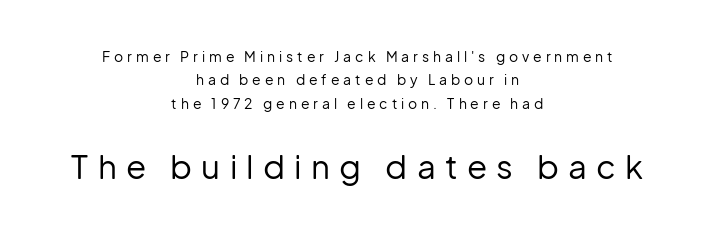
The image shows 33 px regular-weight sans-serif type, upright; set centered, normal line spacing (1.67x), unusually wide letter spacing (+0.28 em), not underlined; the second (bottom) block is 2.36x larger; low stroke contrast and a medium x-height.
